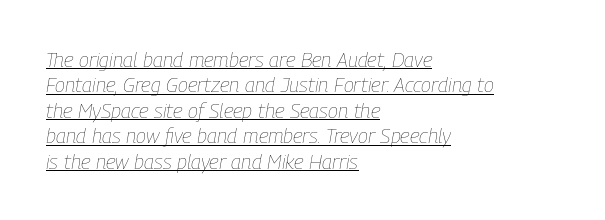
{"italic": "yes", "lean": "right", "slant_degrees": 9, "bold": "no", "underline": "yes", "align": "left", "line_spacing_ratio": 1.21, "letter_spacing": "normal", "letter_spacing_em": 0.0, "glyph_px": 21}
